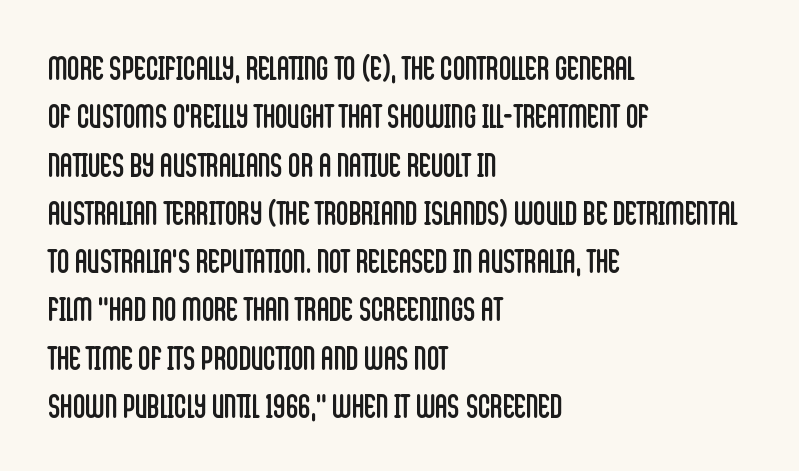
Look at the tracking — it's just the regular setting, nothing added. The typeface chosen for these lines omits serifs. The area under the type is left untouched. Is this a fixed-width face? No — the glyphs have proportional, varying widths. This block has exactly the height ordinary leading produces.
